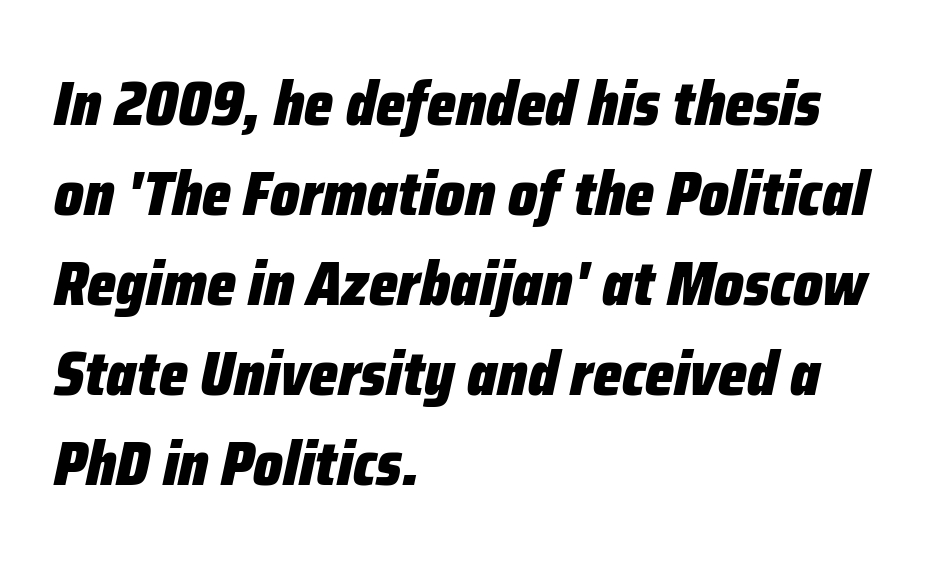
Q: Is the text bold? A: Yes.
Q: Is the text italic (slanted)? A: Yes, it leans right by about 12 degrees.
Q: Is the text underlined? A: No.
Q: How is the paragraph aligned? A: Left-aligned.
Q: Is the spacing between letters normal or unusually wide? A: Normal.
Q: Is the spacing between lines tight, normal or loose? A: Normal.
Q: Width (condensed, normal, or wide)? A: Condensed.
Q: Stroke contrast? A: Low.
Q: x-height? A: Medium.
Q: Monospaced? A: No.
